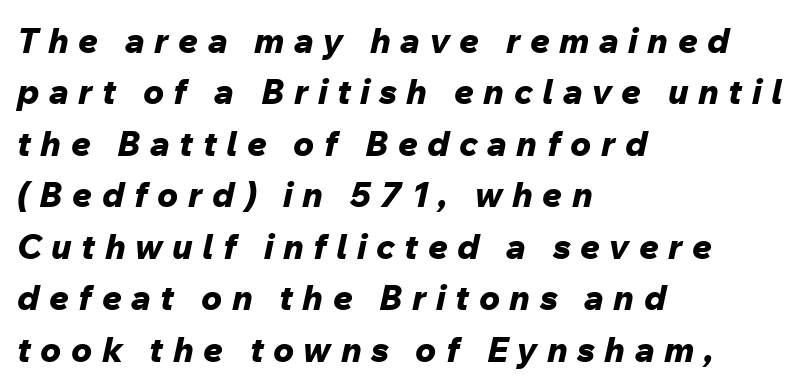
{"italic": "yes", "lean": "right", "slant_degrees": 12, "bold": "yes", "weight": "bold", "width": "normal", "stroke_contrast": "low", "x_height": "medium", "monospaced": "no", "underline": "no", "align": "left", "line_spacing": "normal", "line_spacing_ratio": 1.47, "letter_spacing": "wide", "letter_spacing_em": 0.27, "glyph_px": 35}
